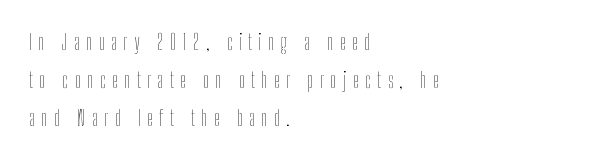
{"italic": "no", "bold": "no", "underline": "no", "align": "left", "line_spacing_ratio": 1.81, "letter_spacing": "wide", "letter_spacing_em": 0.31, "glyph_px": 21}
